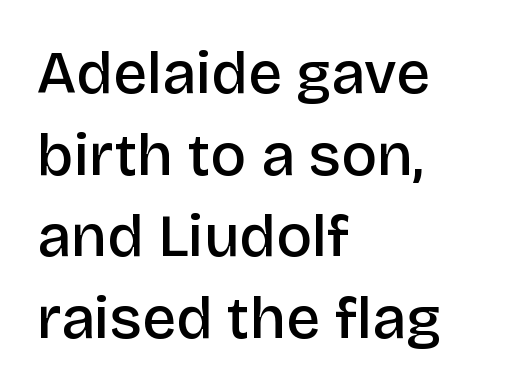
Serifs: no, the terminals of the letterforms are clean. The font is running at a semibold setting, under full bold. These lines are rendered in a variable-pitch font. Only glyphs here, with clear space below each row. Is there much room between lines? A standard amount, neither cramped nor airy.
